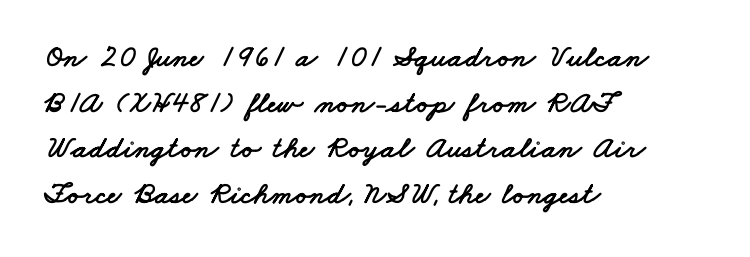
This rendering features lettering with no underline. Students, observe: this is what conventionally led text looks like. This sample has the flowing, uneven cadence of proportional lettering. Caption: multi-line text, flush left, ragged right.
